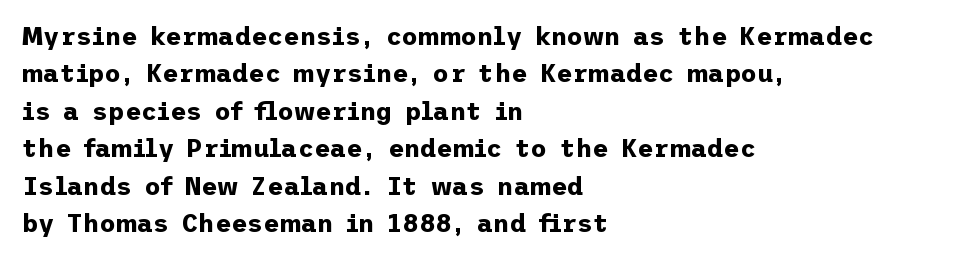
{"italic": "no", "bold": "yes", "underline": "no", "align": "left", "line_spacing": "normal", "line_spacing_ratio": 1.5, "letter_spacing": "normal", "letter_spacing_em": 0.0, "glyph_px": 25}
